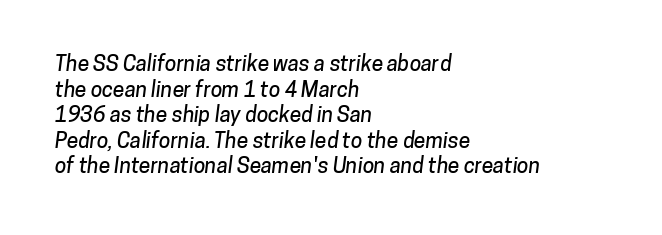
Horizontal alignment here is leftward, the default for most running prose. Words appear dense and cohesive because spacing is normal. Lines of text with bare space underneath.
